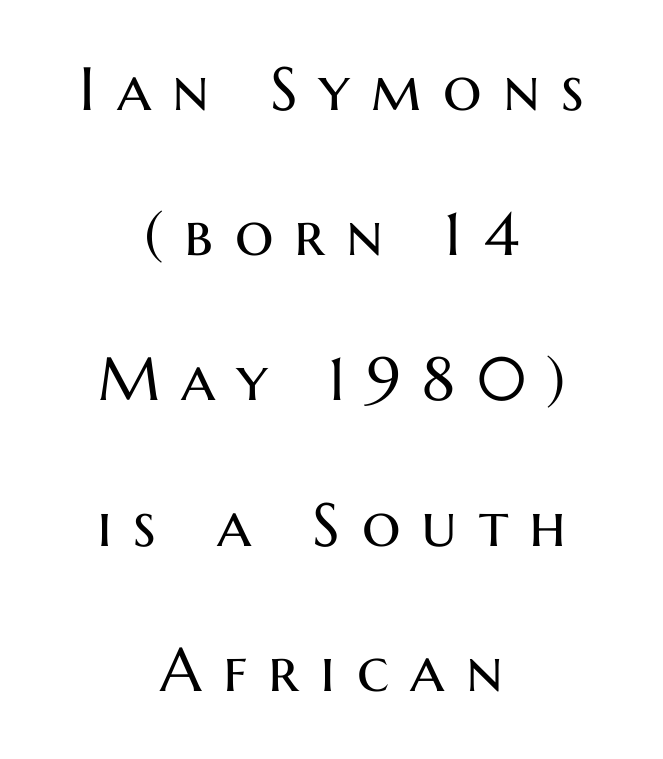
{"serif": "no", "italic": "no", "bold": "no", "weight": "regular", "width": "normal", "stroke_contrast": "medium", "x_height": "medium", "monospaced": "no", "underline": "no", "align": "center", "line_spacing": "loose", "line_spacing_ratio": 2.38, "letter_spacing": "wide", "letter_spacing_em": 0.35, "glyph_px": 61}
